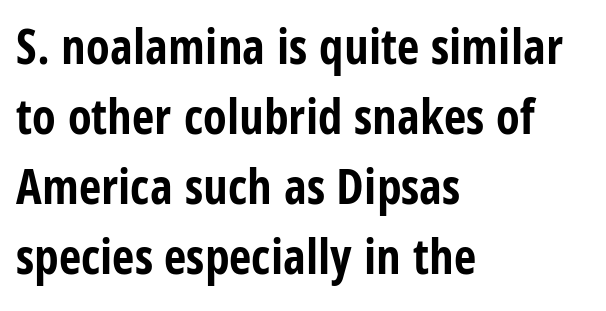
The image shows 49 px bold, condensed sans-serif type, upright; set left-aligned, normal line spacing (1.43x), normal letter spacing, not underlined; low stroke contrast and a large x-height.
